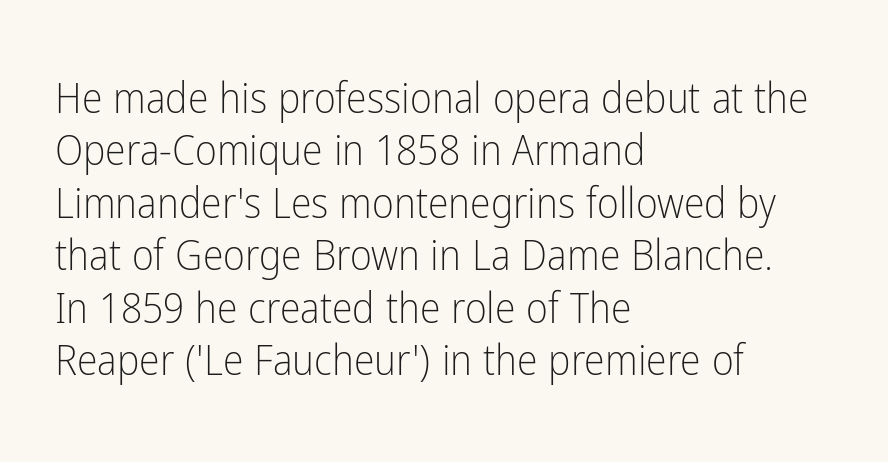
The image shows 42 px light, condensed sans-serif type, upright; set left-aligned, normal line spacing (1.25x), normal letter spacing, not underlined; low stroke contrast and a medium x-height.
